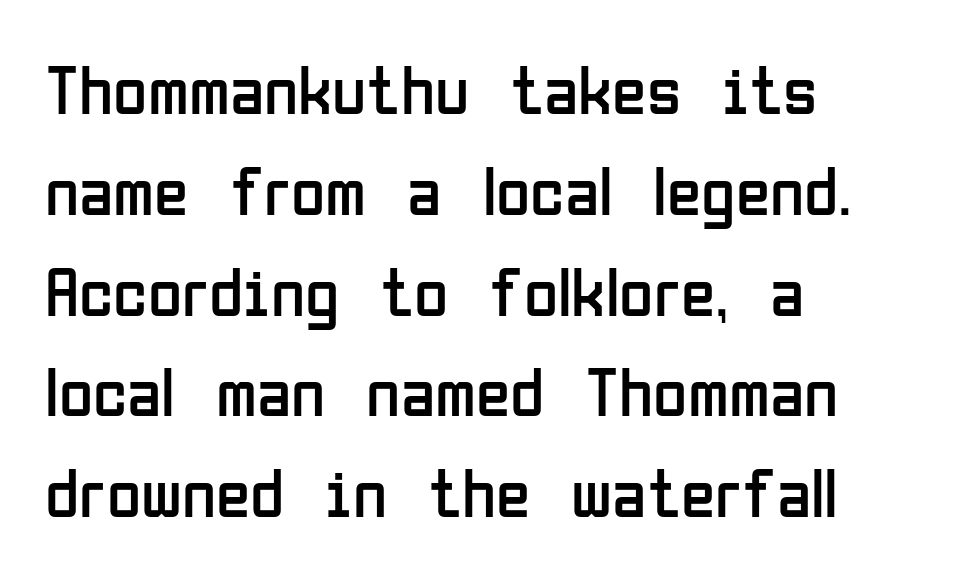
The image shows 70 px regular-weight, condensed sans-serif type, upright; set left-aligned, normal line spacing (1.44x), normal letter spacing, not underlined; low stroke contrast and a medium x-height.
